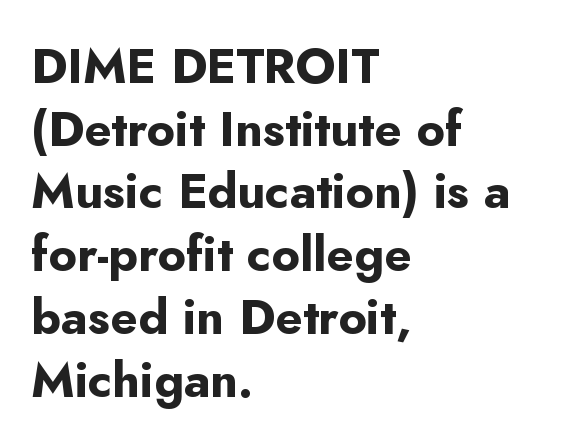
Q: Is the text bold? A: Yes.
Q: Is the text italic (slanted)? A: No, it is upright.
Q: Is the typeface a serif or a sans-serif typeface? A: Sans-serif.
Q: Is the text underlined? A: No.
Q: How is the paragraph aligned? A: Left-aligned.
Q: Is the spacing between letters normal or unusually wide? A: Normal.
Q: Is the spacing between lines tight, normal or loose? A: Normal.
Q: Width (condensed, normal, or wide)? A: Normal.
Q: Stroke contrast? A: Low.
Q: x-height? A: Small.
Q: Monospaced? A: No.
